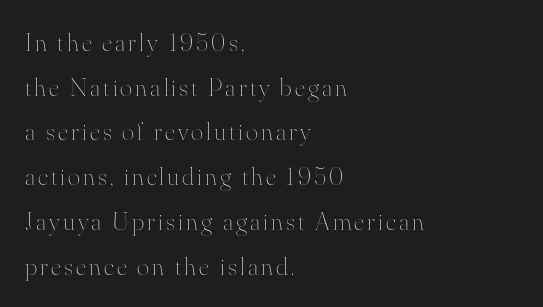
The ragged edge is on the right, which tells us the setting is flush left. A bare baseline throughout the passage. Heaviness? Minimal to ordinary, like unemphasized prose. Quick note: not italic, upright.
